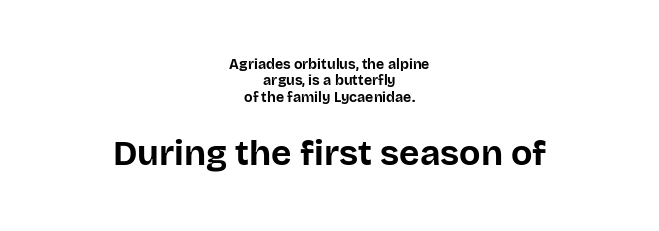
The image shows 35 px bold sans-serif type, upright; set centered, line spacing 1.17x, normal letter spacing, not underlined; the second (bottom) block is 2.5x larger; low stroke contrast and a large x-height.
